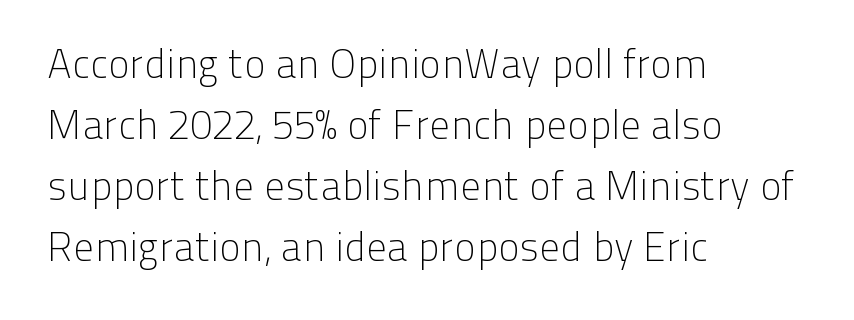
Q: Is the text bold? A: No.
Q: Is the text italic (slanted)? A: No, it is upright.
Q: Is the typeface a serif or a sans-serif typeface? A: Sans-serif.
Q: Is the text underlined? A: No.
Q: How is the paragraph aligned? A: Left-aligned.
Q: Is the spacing between letters normal or unusually wide? A: Normal.
Q: Is the spacing between lines tight, normal or loose? A: Normal.
Q: Width (condensed, normal, or wide)? A: Normal.
Q: Stroke contrast? A: Low.
Q: x-height? A: Medium.
Q: Monospaced? A: No.
